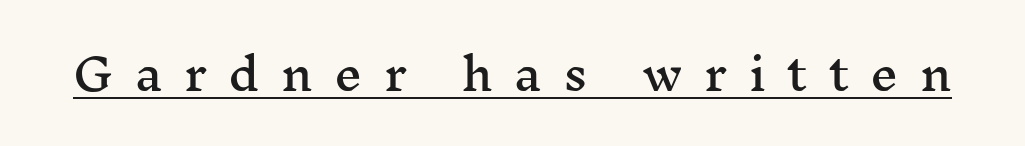
Q: Is the text italic (slanted)? A: No, it is upright.
Q: Is the typeface a serif or a sans-serif typeface? A: Serif.
Q: Is the text underlined? A: Yes.
Q: Is the spacing between letters normal or unusually wide? A: Unusually wide.
Q: Width (condensed, normal, or wide)? A: Wide.
Q: Stroke contrast? A: Medium.
Q: x-height? A: Medium.
Q: Monospaced? A: No.
